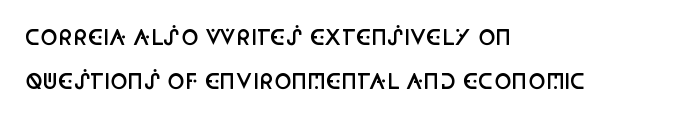
Leading: increased. Is the block centered? No — it sits flush against the left margin. The rendering uses a semibold face; strokes are thickened but not to full bold. Descender tails drop into unmarked territory. The face used here is rendered with its standard letterfit.
